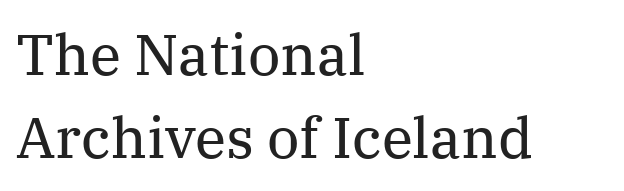
Q: Is the text bold? A: No.
Q: Is the text italic (slanted)? A: No, it is upright.
Q: Is the typeface a serif or a sans-serif typeface? A: Serif.
Q: Is the text underlined? A: No.
Q: How is the paragraph aligned? A: Left-aligned.
Q: Is the spacing between letters normal or unusually wide? A: Normal.
Q: Is the spacing between lines tight, normal or loose? A: Normal.
Q: Width (condensed, normal, or wide)? A: Normal.
Q: Stroke contrast? A: Medium.
Q: x-height? A: Medium.
Q: Monospaced? A: No.
